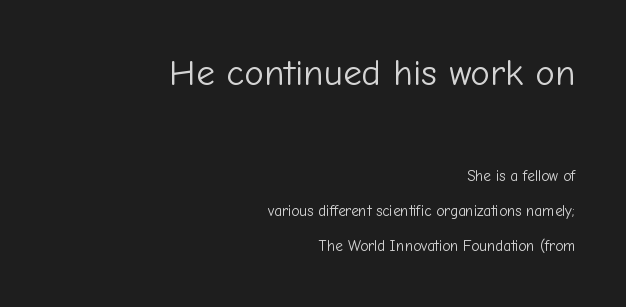
{"serif": "no", "italic": "no", "bold": "no", "weight": "light", "width": "normal", "stroke_contrast": "low", "x_height": "medium", "monospaced": "no", "underline": "no", "align": "right", "line_spacing": "loose", "line_spacing_ratio": 2.34, "letter_spacing": "normal", "letter_spacing_em": 0.0, "larger_block": "first", "size_ratio": 2.47, "glyph_px": 37}
